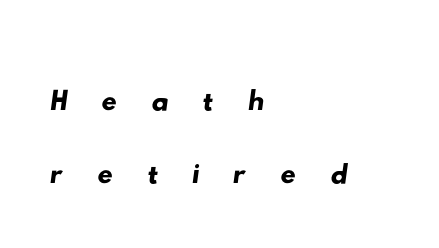
{"serif": "no", "width": "wide", "stroke_contrast": "low", "x_height": "small", "monospaced": "no", "underline": "no", "align": "left", "line_spacing": "tight", "line_spacing_ratio": 0.96, "letter_spacing": "wide", "letter_spacing_em": 0.44, "glyph_px": 76}
